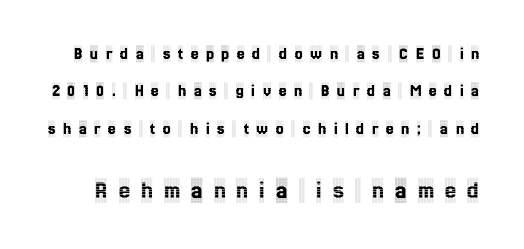
Q: Is the text italic (slanted)? A: No, it is upright.
Q: Is the text underlined? A: No.
Q: Is the spacing between letters normal or unusually wide? A: Unusually wide.
Q: Is the spacing between lines tight, normal or loose? A: Loose.
Q: Which block of text is set in a larger size, the first (top) or the second (bottom)? A: The second (bottom) one.
